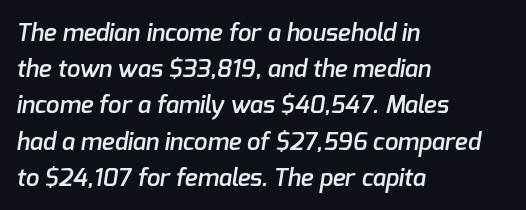
Q: Is the text bold? A: Semi-bold.
Q: Is the text underlined? A: No.
Q: How is the paragraph aligned? A: Left-aligned.
Q: Is the spacing between letters normal or unusually wide? A: Normal.
Q: Is the spacing between lines tight, normal or loose? A: Normal.
